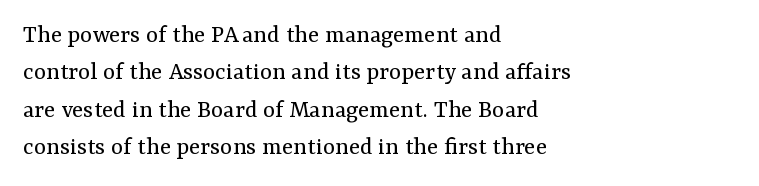
{"italic": "no", "bold": "no", "underline": "no", "align": "left", "line_spacing": "normal", "line_spacing_ratio": 1.44, "letter_spacing": "normal", "letter_spacing_em": 0.0, "glyph_px": 26}
